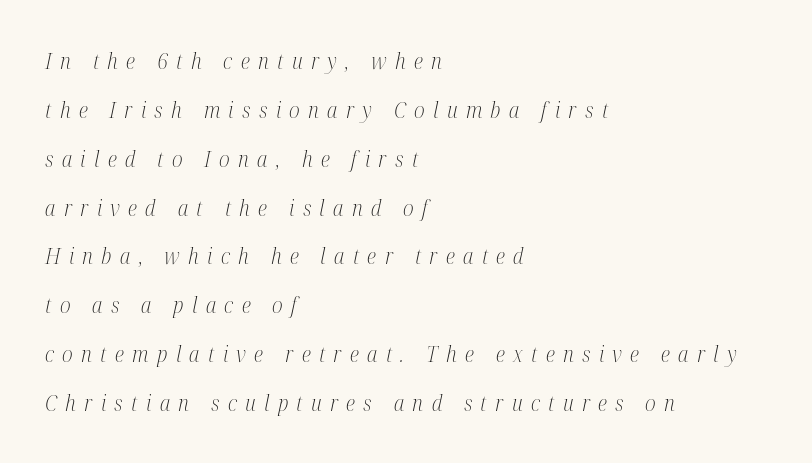
Quick note: underline off. A student would call this left alignment; a typographer would say flush left, rag right. The strokes are not fattened; the text isn't bold. This rendering widens character spacing well past its baseline value.
